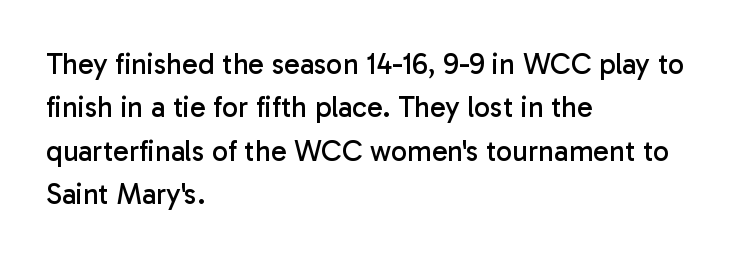
Descender tails drop into unmarked territory. This sample uses an upright cut, with every glyph sitting square on the baseline. These lines keep a tight, regular rhythm from letter to letter. Left-aligned paragraph, ragged on the right. These glyphs show unthickened strokes, regular width or finer. Check where the strokes stop: nothing finishes them off — pure sans.
